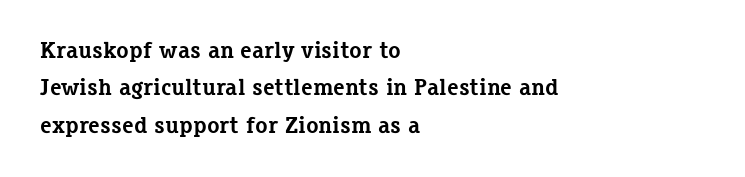
Q: Is the text bold? A: Yes.
Q: Is the text italic (slanted)? A: No, it is upright.
Q: Is the text underlined? A: No.
Q: How is the paragraph aligned? A: Left-aligned.
Q: Is the spacing between letters normal or unusually wide? A: Normal.
Q: Is the spacing between lines tight, normal or loose? A: Normal.
